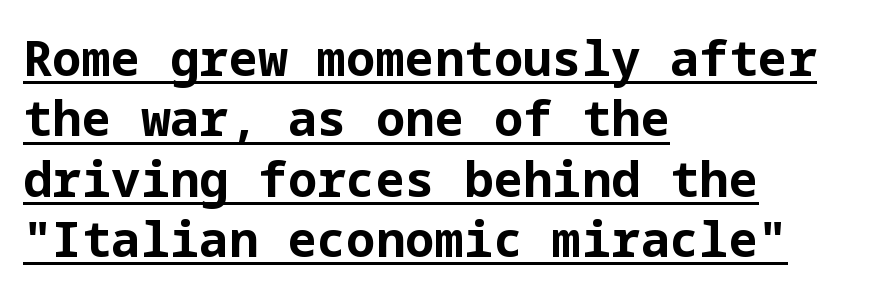
The image shows 49 px bold sans-serif type, upright; set left-aligned, line spacing 1.23x, normal letter spacing, underlined; low stroke contrast and a medium x-height.
